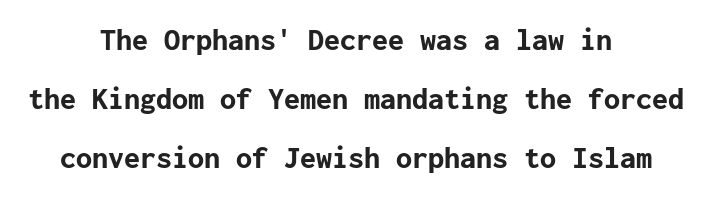
The image shows 32 px bold sans-serif type, upright; set centered, line spacing 1.85x, normal letter spacing, not underlined; low stroke contrast and a medium x-height.
